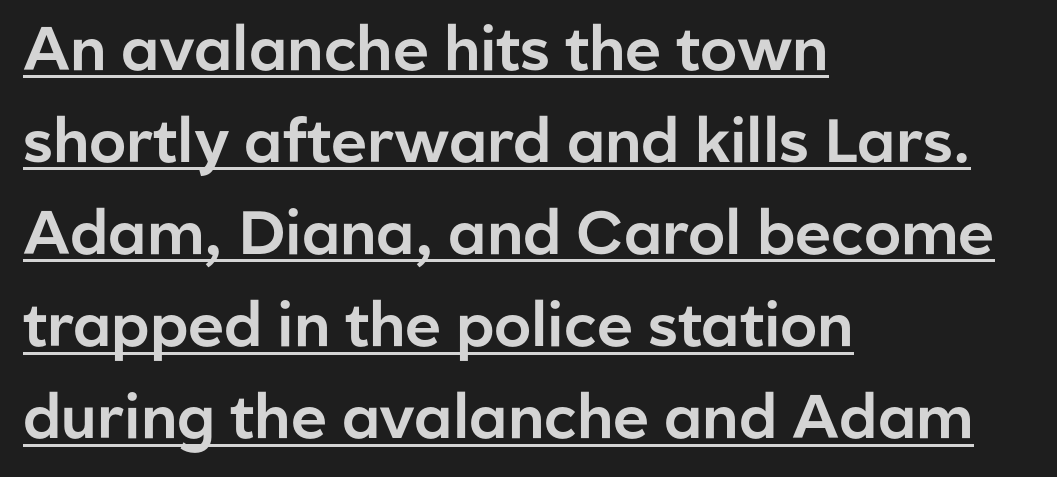
The image shows 61 px sans-serif type, upright; set left-aligned, normal line spacing (1.51x), normal letter spacing, underlined; low stroke contrast and a medium x-height.
